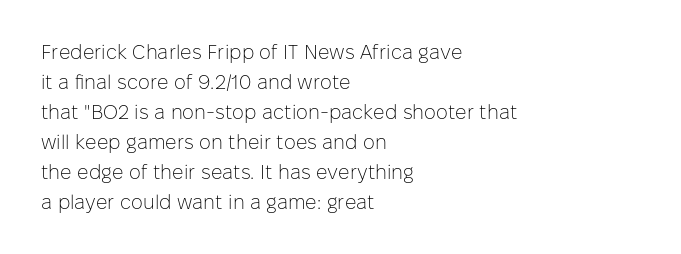
The face looks like a standard text weight, possibly lighter. A normal amount of white space separates one row of letters from the next. Line beginnings align vertically; line endings do not. The horizontal fit of the characters is conventional and even. The passage shown is not underscored anywhere.
